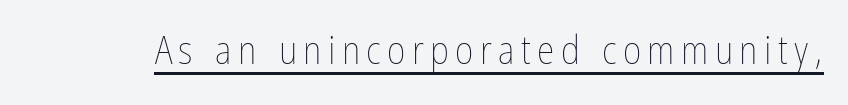
Q: Is the text bold? A: No.
Q: Is the text italic (slanted)? A: No, it is upright.
Q: Is the text underlined? A: Yes.
Q: Width (condensed, normal, or wide)? A: Condensed.
Q: Stroke contrast? A: Low.
Q: x-height? A: Medium.
Q: Monospaced? A: No.
